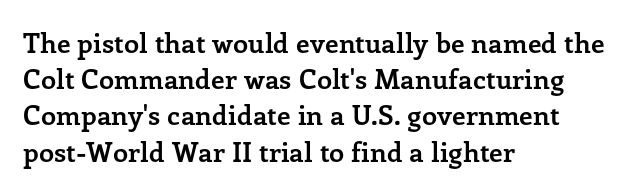
Does the weight exceed regular? Yes, all the way to bold. Inter-character spacing is left at the font's built-in metrics. If you drew a ruler down the left edge, every line would touch it. Only glyphs here, with clear space below each row. This sample keeps an unexceptional amount of space between lines.
